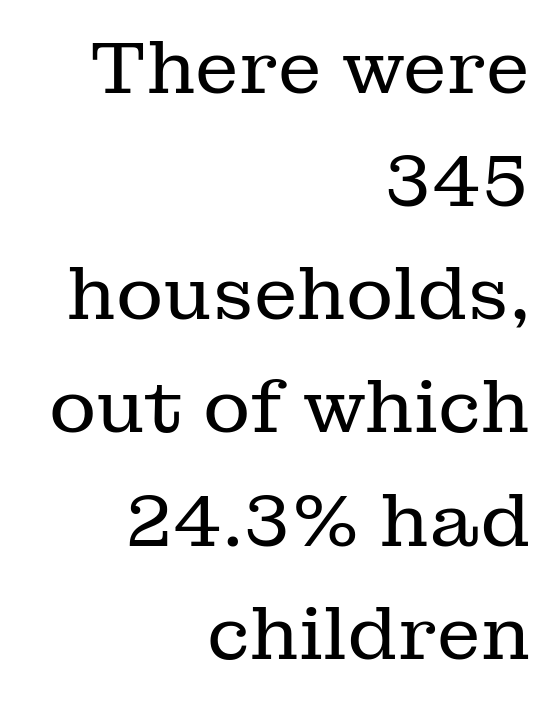
The image shows 73 px regular-weight serif type, upright; set right-aligned, normal line spacing (1.55x), normal letter spacing, not underlined; low stroke contrast and a medium x-height.
